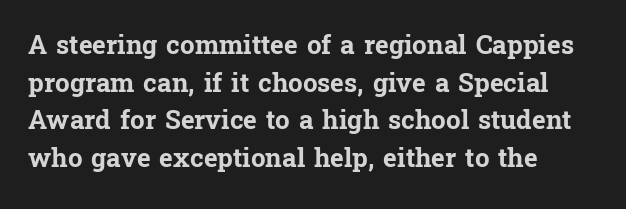
On the weight axis this lands at bold, roughly 700. Words float on clear page, feet unadorned. Interline gaps are of average width in this sample. The rendering keeps characters at their native spacing. In terms of posture, this sample is upright.
